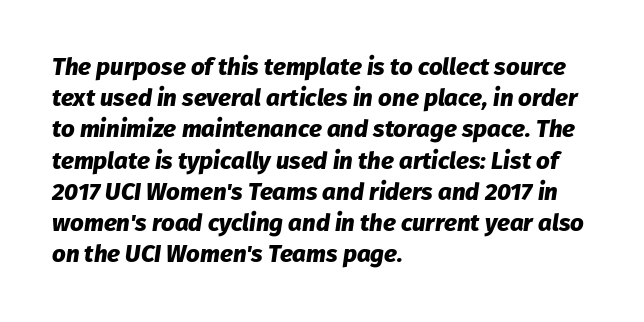
The image shows 24 px bold type, italic (leaning right); set left-aligned, normal line spacing (1.3x), normal letter spacing, not underlined.
